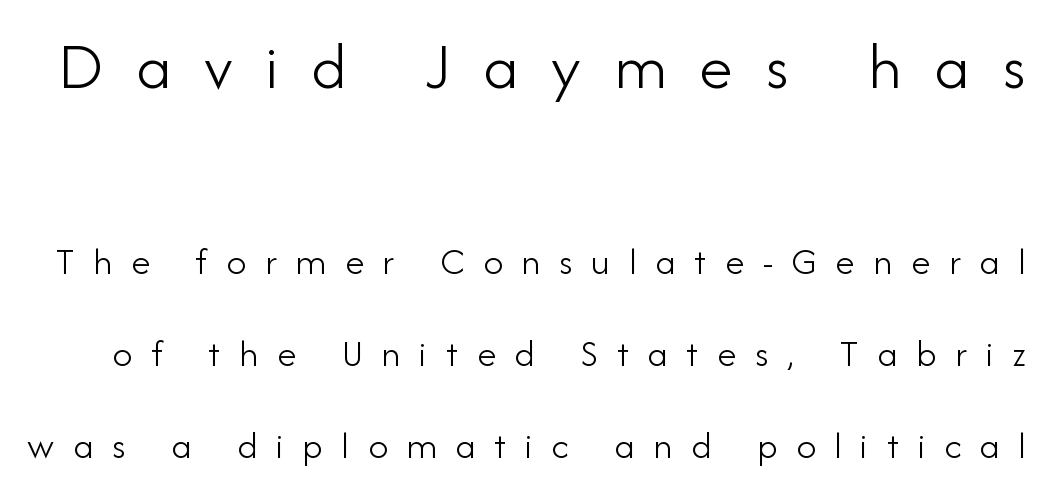
Widely set lines give the paragraph a tall, airy silhouette. Unbolded letterforms with no extra heft. Style check: upright. The string is rendered with underlining switched off.
